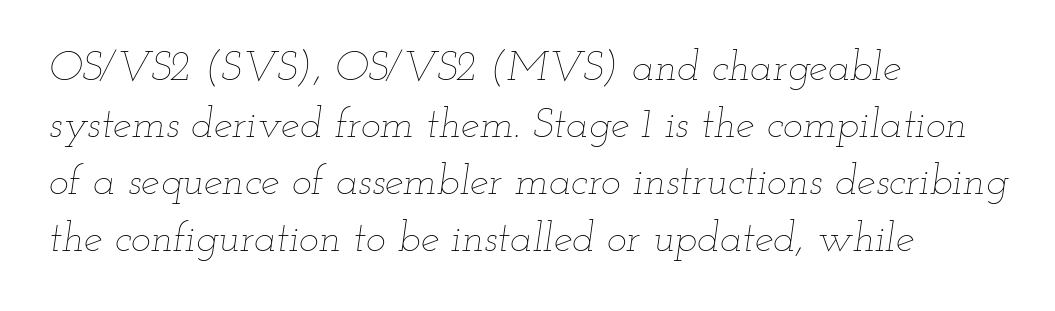
The image shows 42 px thin, wide type, italic (leaning right); set left-aligned, normal line spacing (1.36x), normal letter spacing, not underlined; low stroke contrast and a small x-height.
